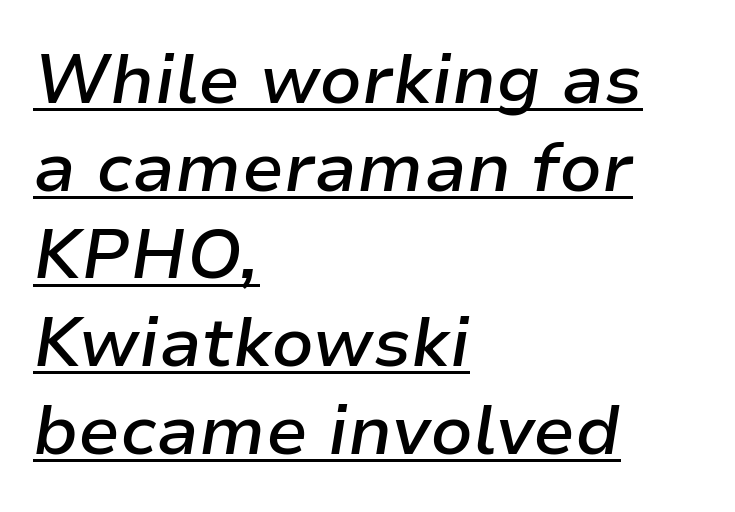
{"italic": "yes", "lean": "right", "slant_degrees": 9, "bold": "semi", "weight": "semibold", "width": "normal", "stroke_contrast": "low", "x_height": "medium", "monospaced": "no", "underline": "yes", "align": "left", "line_spacing": "normal", "line_spacing_ratio": 1.27, "letter_spacing": "normal", "letter_spacing_em": 0.0, "glyph_px": 69}
